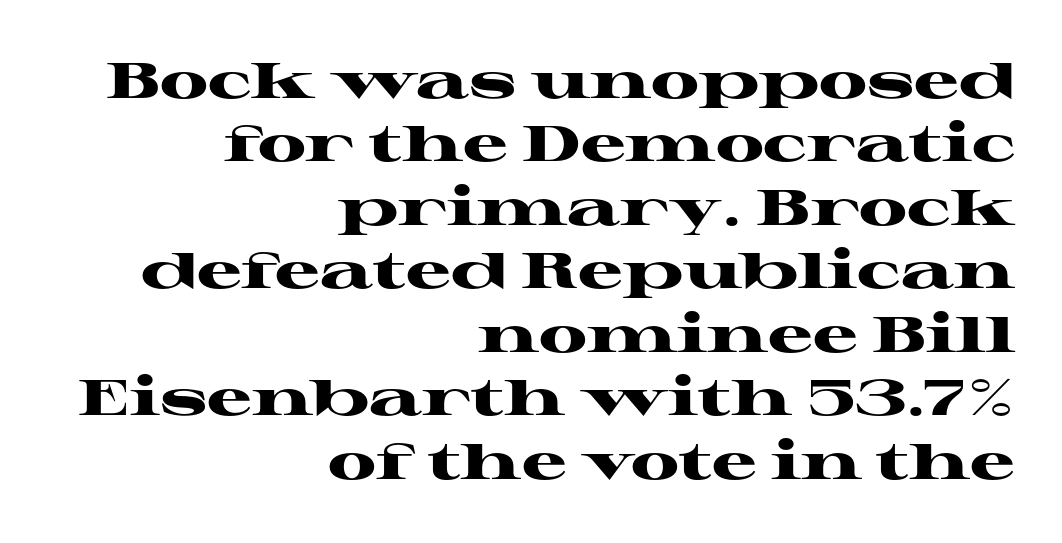
{"serif": "yes", "italic": "no", "bold": "yes", "weight": "heavy", "width": "wide", "stroke_contrast": "high", "x_height": "medium", "monospaced": "no", "underline": "no", "align": "right", "line_spacing": "normal", "line_spacing_ratio": 1.27, "letter_spacing": "normal", "letter_spacing_em": 0.0, "glyph_px": 50}
